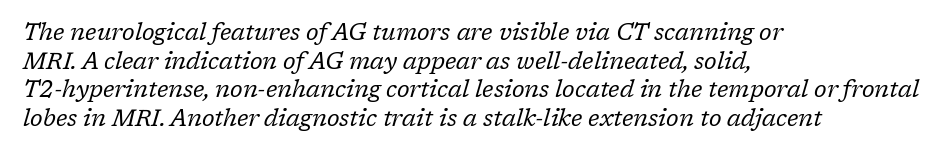
Observe the lean: these are italic letterforms. There is no visible air inserted between adjacent glyphs. Caption: face not bold, strokes unweighted. Typeset ragged right — the left edge is the straight one.
